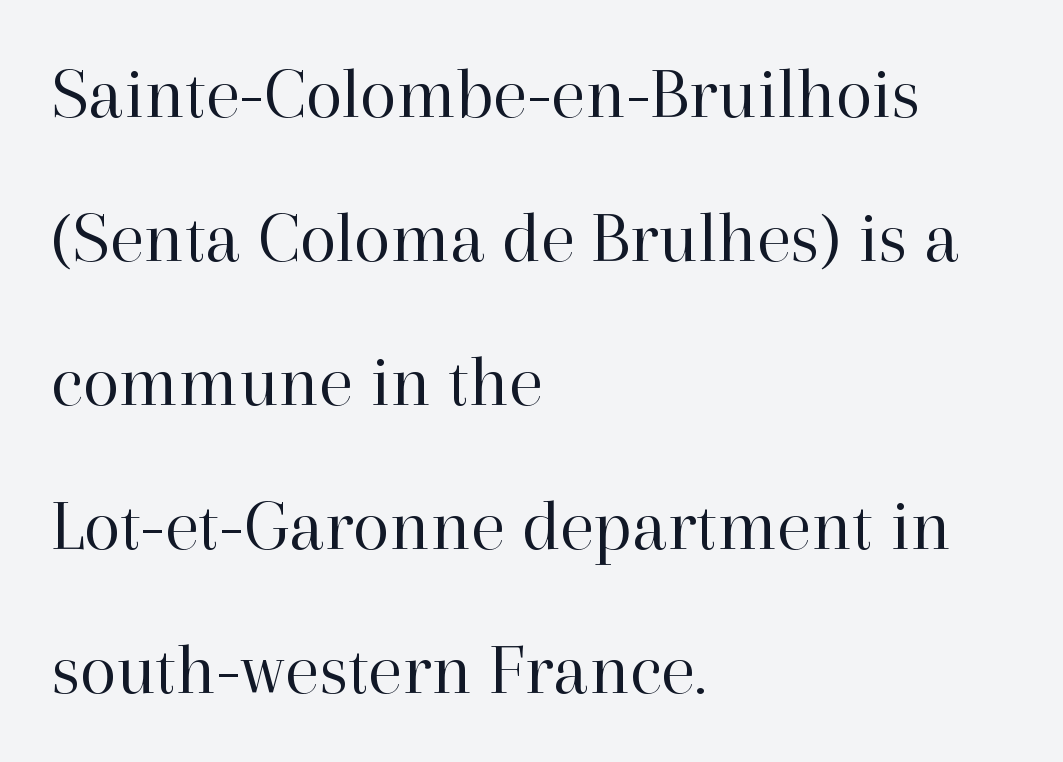
A typesetter would call this proportional, since set widths differ per character. Check under the words: just untouched page. Casual observation: everything's shoved over to the left. Rendered with straight, roman letterforms. Think standard paragraph weight, or any step lighter than that. Little horizontal feet cap the strokes, marking this as serif type.
